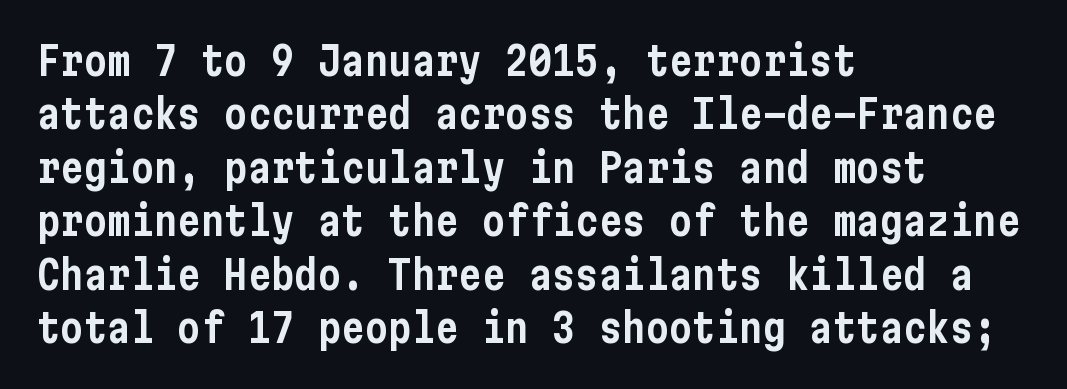
Q: Is the text italic (slanted)? A: No, it is upright.
Q: Is the typeface a serif or a sans-serif typeface? A: Sans-serif.
Q: Is the text underlined? A: No.
Q: How is the paragraph aligned? A: Left-aligned.
Q: Is the spacing between letters normal or unusually wide? A: Normal.
Q: Is the spacing between lines tight, normal or loose? A: Normal.
Q: Width (condensed, normal, or wide)? A: Condensed.
Q: Stroke contrast? A: Low.
Q: x-height? A: Medium.
